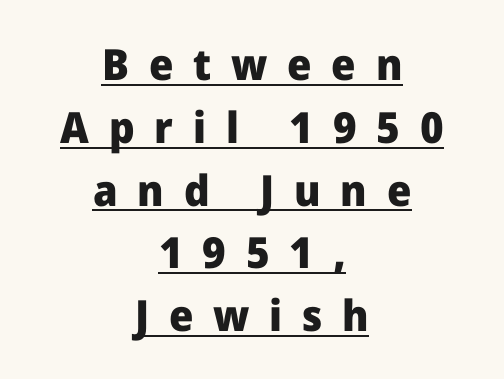
The image shows 43 px heavy sans-serif type, upright; set centered, normal line spacing (1.46x), unusually wide letter spacing (+0.46 em), underlined; low stroke contrast and a medium x-height.
